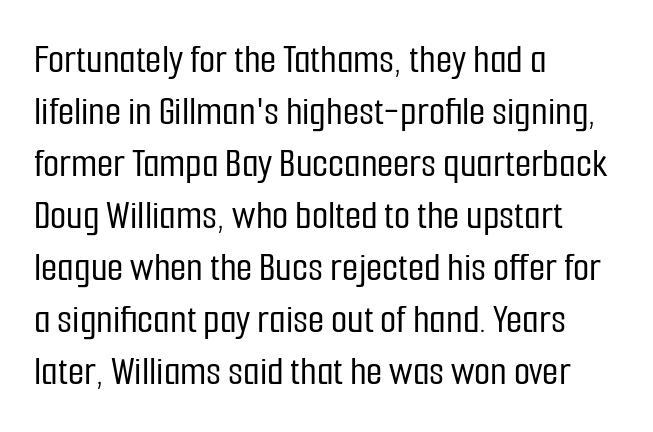
{"serif": "no", "italic": "no", "width": "condensed", "stroke_contrast": "low", "x_height": "medium", "monospaced": "no", "underline": "no", "align": "left", "line_spacing_ratio": 1.24, "letter_spacing": "normal", "letter_spacing_em": 0.0, "glyph_px": 42}
